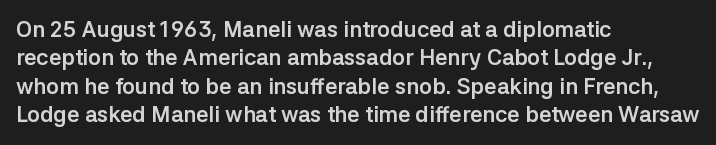
This is the regular roman posture of the typeface. The lines in this sample share a left origin and differ only in where they stop. Standard letterfit; no display-style spreading of the glyphs. Heavy-handed strokes throughout: this text is bold. The space directly below the letters is spotless.
